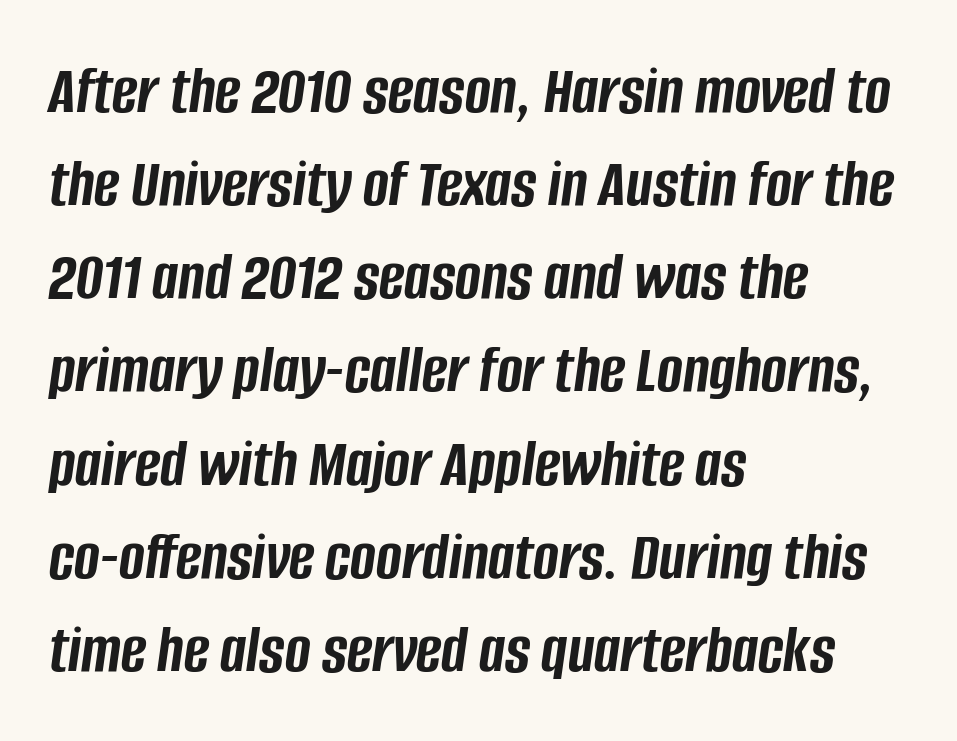
{"italic": "yes", "lean": "right", "slant_degrees": 8, "bold": "yes", "weight": "semibold", "width": "condensed", "stroke_contrast": "low", "x_height": "large", "monospaced": "no", "underline": "no", "align": "left", "line_spacing": "normal", "line_spacing_ratio": 1.35, "letter_spacing": "normal", "letter_spacing_em": 0.0, "glyph_px": 69}
